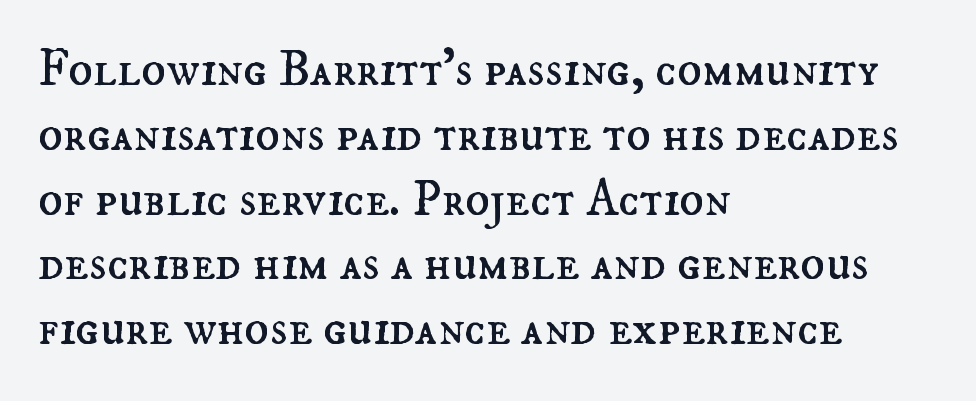
The image shows 51 px regular-weight type, upright; set left-aligned, normal line spacing (1.27x), normal letter spacing, not underlined; medium stroke contrast and a small x-height.
